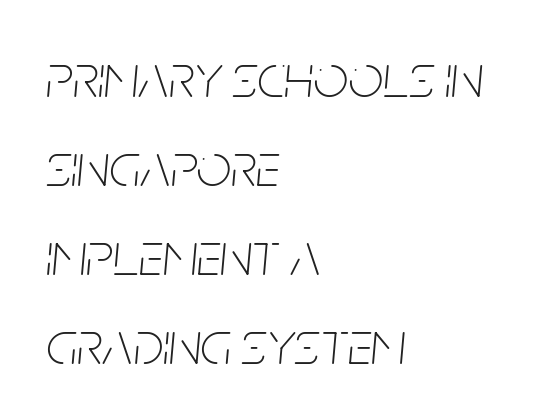
Left-aligned paragraph, ragged on the right. No extra tracking has been applied to these lines. Character widths vary here, with narrow letters taking less room than wide ones. Just letters on the line, the space beneath them empty. One glance says typical: line gaps are just what's usual.
